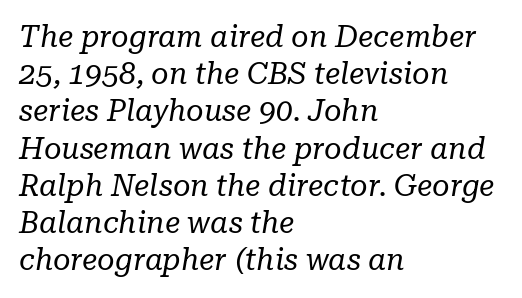
The rendering uses natural spacing where letterforms have individual widths. Is the type slanted? Yes — the strokes lean at a clear angle. Vertical stems look standard width or narrower in stroke. Visually the block forms a straight wall on the left and a jagged coastline on the right.
